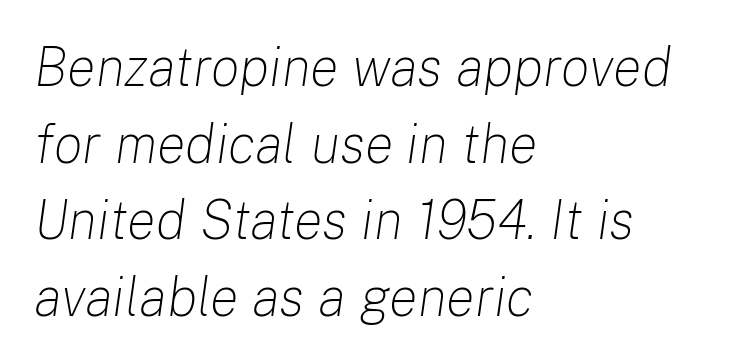
The image shows 54 px light type, italic (leaning right); set left-aligned, normal line spacing (1.42x), normal letter spacing, not underlined; low stroke contrast and a medium x-height.
